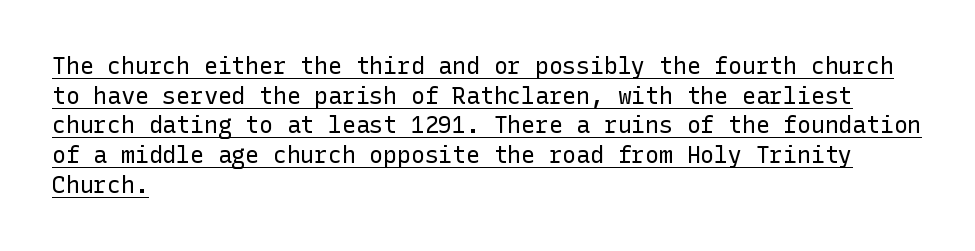
Horizontally, the lines are justified to the leading edge only. Letter spacing: default. Style check: upright. Honestly, the row spacing looks completely unremarkable. A quiet, ordinary-to-light weight characterises the typeface.
